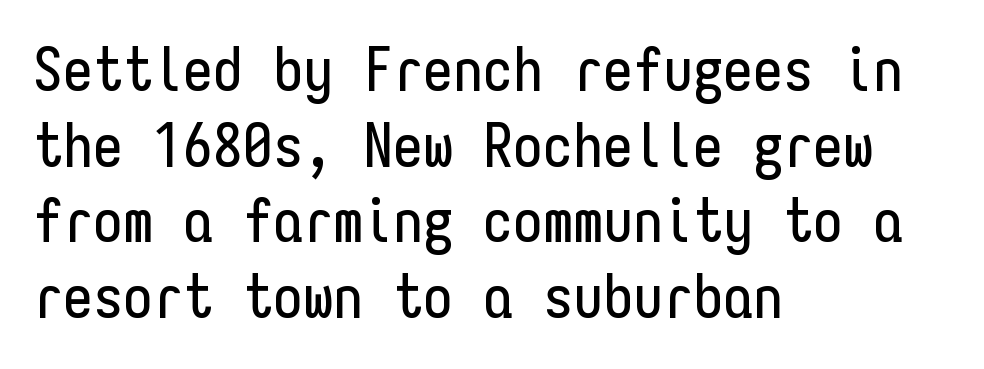
The image shows 60 px condensed sans-serif type, upright, monospaced; set left-aligned, normal line spacing (1.26x), normal letter spacing, not underlined; low stroke contrast and a medium x-height.
